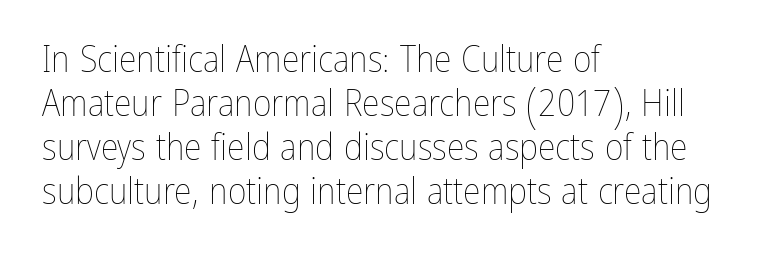
The image shows 36 px thin, condensed type, upright; set left-aligned, line spacing 1.22x, normal letter spacing, not underlined; low stroke contrast and a medium x-height.
